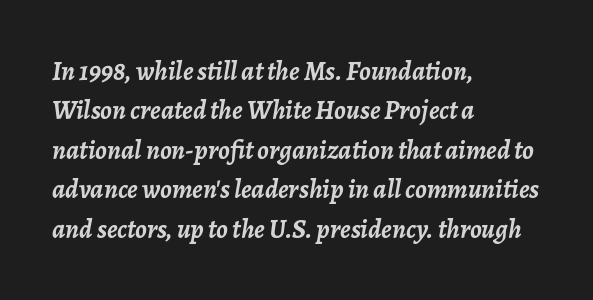
When letters slant like this, we call the style italic. Each word holds together tightly as a unit, with standard inter-letter gaps. Look at the stroke-to-counter ratio: heavy, a bold. Left-aligned paragraph, ragged on the right. The zone under the glyphs is completely vacant.
